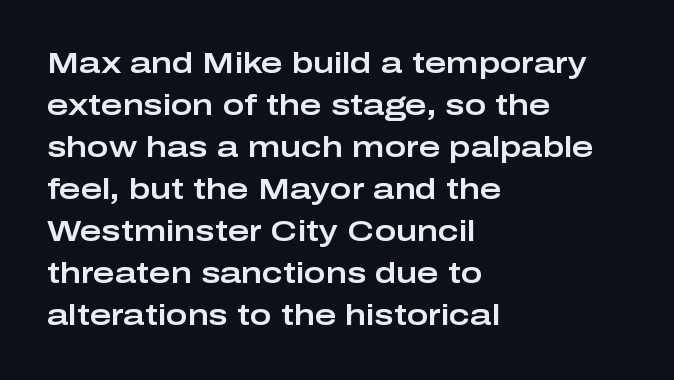
All the whitespace from short lines collects on the right. Typographically, this falls in the sans-serif category. These lines were composed using upright roman letters. Compared with typical paragraphs, the rows here are spaced about the same. Is this a fixed-width face? No — the glyphs have proportional, varying widths.
